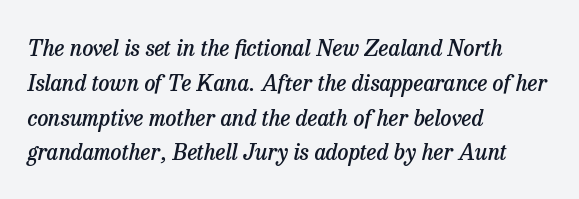
The image shows 22 px text type, italic (leaning right); set left-aligned, normal line spacing (1.58x), normal letter spacing, not underlined.
